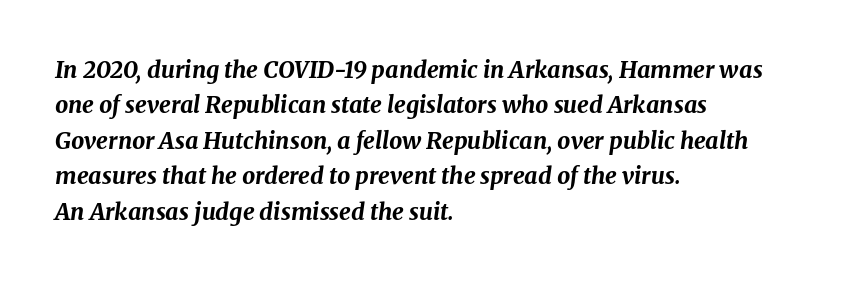
{"italic": "yes", "lean": "right", "slant_degrees": 8, "bold": "yes", "underline": "no", "align": "left", "line_spacing": "normal", "line_spacing_ratio": 1.54, "letter_spacing": "normal", "letter_spacing_em": 0.0, "glyph_px": 23}
